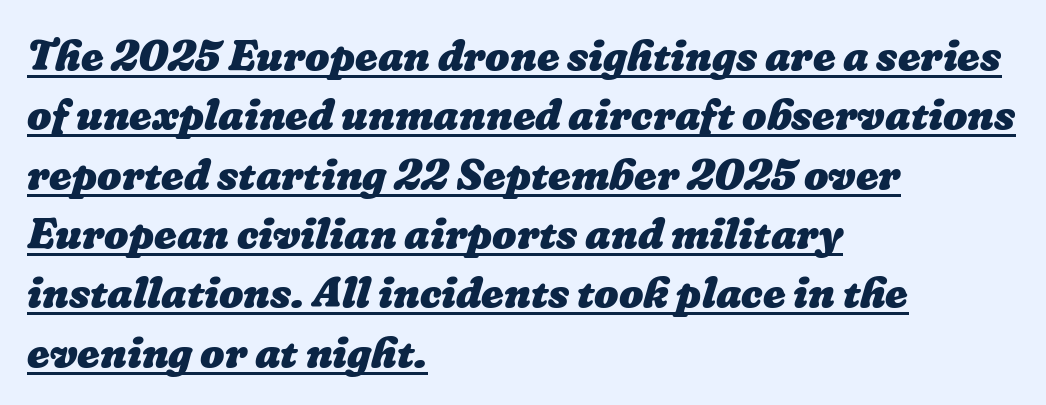
Q: Is the text bold? A: Yes.
Q: Is the text underlined? A: Yes.
Q: How is the paragraph aligned? A: Left-aligned.
Q: Is the spacing between letters normal or unusually wide? A: Normal.
Q: Is the spacing between lines tight, normal or loose? A: Normal.
Q: Width (condensed, normal, or wide)? A: Normal.
Q: Stroke contrast? A: Low.
Q: x-height? A: Medium.
Q: Monospaced? A: No.
